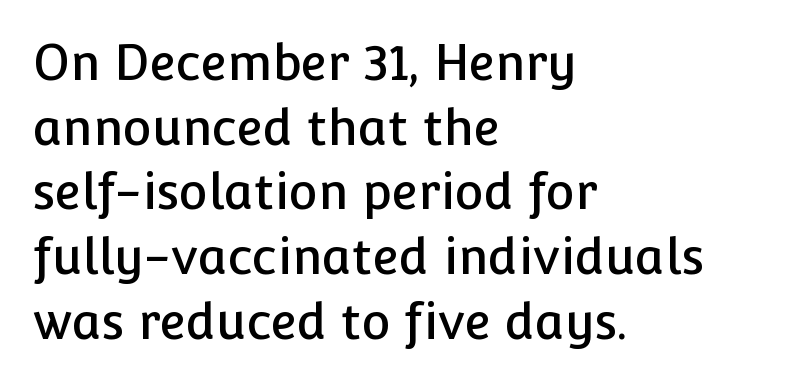
{"serif": "no", "italic": "no", "width": "normal", "stroke_contrast": "low", "x_height": "medium", "monospaced": "no", "underline": "no", "align": "left", "line_spacing": "normal", "line_spacing_ratio": 1.32, "letter_spacing": "normal", "letter_spacing_em": 0.0, "glyph_px": 49}
